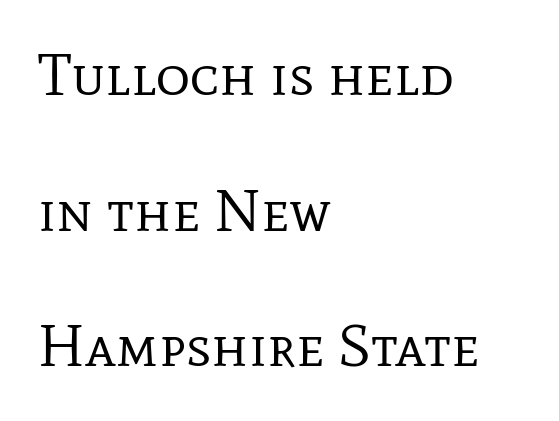
Underlining? Definitely not there. A typesetter would label this face a serif. Unlike italic type, these characters show no tilt at all. The letterforms sit shoulder to shoulder at normal distance. Proportional: the letters do not fall into vertical columns. The setting favours the left margin, as ordinary paragraphs usually do.
